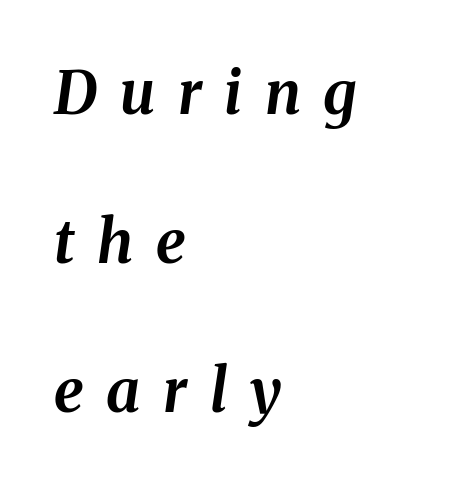
{"italic": "yes", "lean": "right", "slant_degrees": 8, "bold": "yes", "weight": "bold", "width": "normal", "stroke_contrast": "medium", "x_height": "medium", "monospaced": "no", "underline": "no", "align": "left", "line_spacing": "loose", "line_spacing_ratio": 2.48, "letter_spacing": "wide", "letter_spacing_em": 0.38, "glyph_px": 60}
